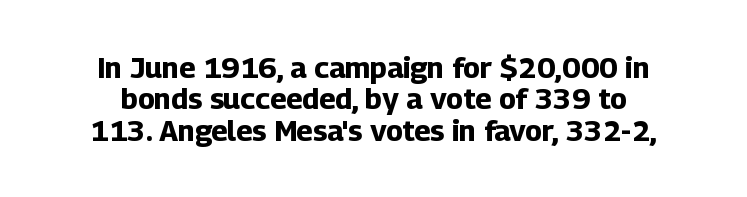
The image shows 29 px bold sans-serif type, upright; set tight line spacing (1.08x), normal letter spacing, not underlined; low stroke contrast and a medium x-height.
